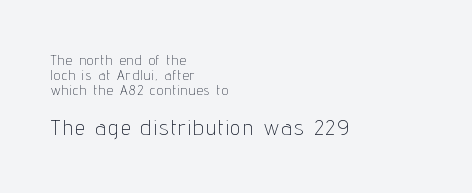
The image shows 22 px text type, upright; set left-aligned, tight line spacing (1.06x), not underlined; the second (bottom) block is 1.57x larger.
